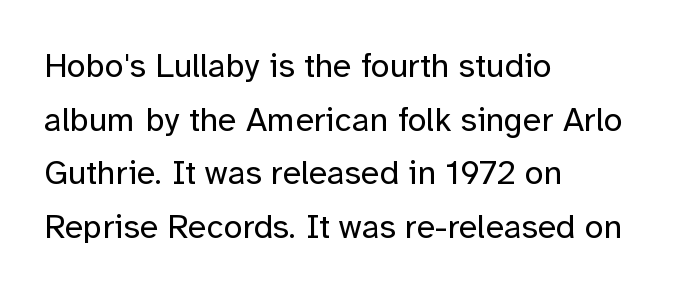
Q: Is the text bold? A: No.
Q: Is the text italic (slanted)? A: No, it is upright.
Q: Is the typeface a serif or a sans-serif typeface? A: Sans-serif.
Q: Is the text underlined? A: No.
Q: How is the paragraph aligned? A: Left-aligned.
Q: Is the spacing between letters normal or unusually wide? A: Normal.
Q: Is the spacing between lines tight, normal or loose? A: Normal.
Q: Width (condensed, normal, or wide)? A: Normal.
Q: Stroke contrast? A: Low.
Q: x-height? A: Medium.
Q: Monospaced? A: No.
